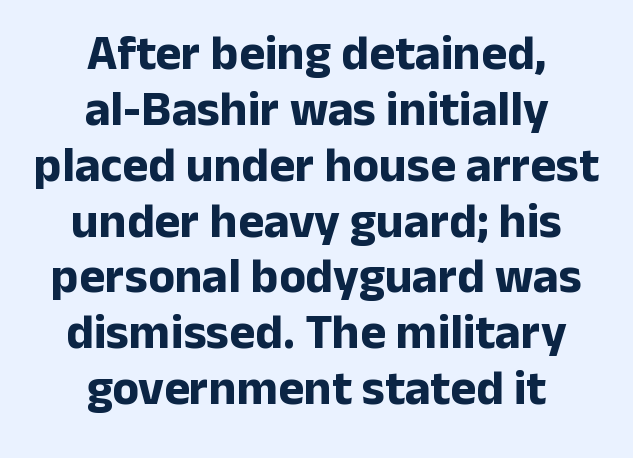
Summary of weight: heavy, a full bold. A clean baseline with only descenders dipping below it. A roman cut, with each character standing at attention. Each letter's strokes conclude bluntly, with no projecting serifs. Visually the block forms a symmetrical silhouette, jagged on both flanks.
